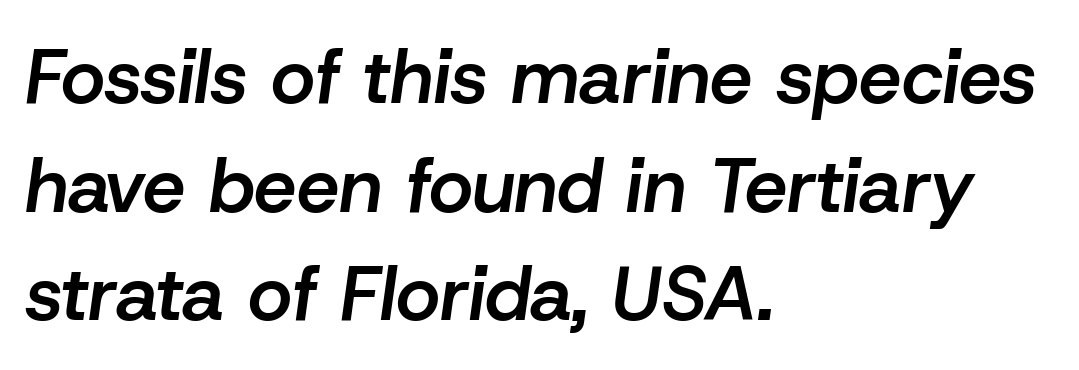
{"italic": "yes", "lean": "right", "slant_degrees": 8, "bold": "semi", "weight": "semibold", "width": "normal", "stroke_contrast": "low", "x_height": "medium", "monospaced": "no", "underline": "no", "align": "left", "line_spacing": "normal", "line_spacing_ratio": 1.43, "letter_spacing": "normal", "letter_spacing_em": 0.0, "glyph_px": 76}
